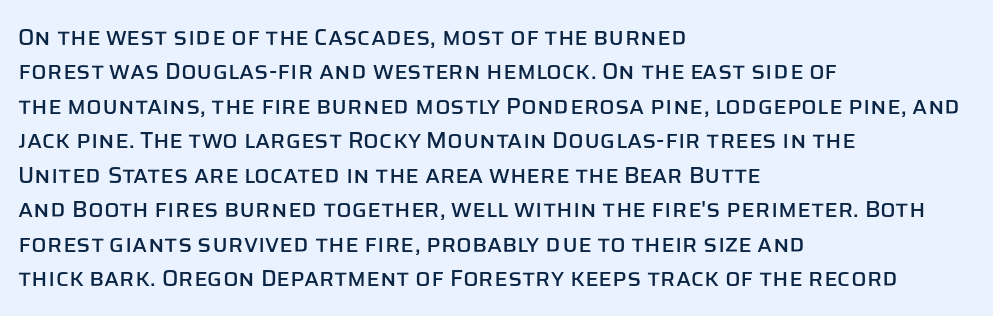
The specimen omits any rule beneath the text block's lines. The line-height multiplier appears to be the usual default. Posture: upright roman. The letters sit at their default tracking, neither squeezed nor spread.
